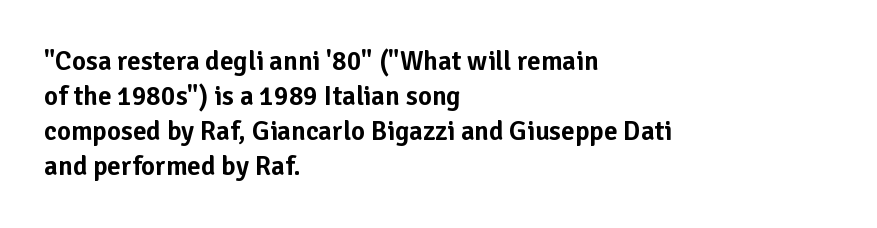
The image shows 27 px text type, upright; set left-aligned, normal line spacing (1.3x), normal letter spacing, not underlined.
